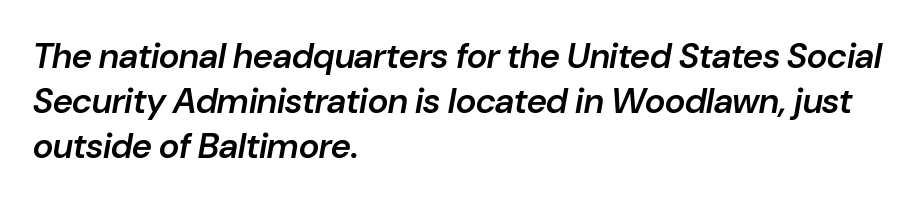
If you measured baseline to baseline, you'd find a middling distance. Strokes here are thickened, but only to semibold level. Bare-footed words on every line. Quick note: italic. Line beginnings align vertically; line endings do not. Each word holds together tightly as a unit, with standard inter-letter gaps.
